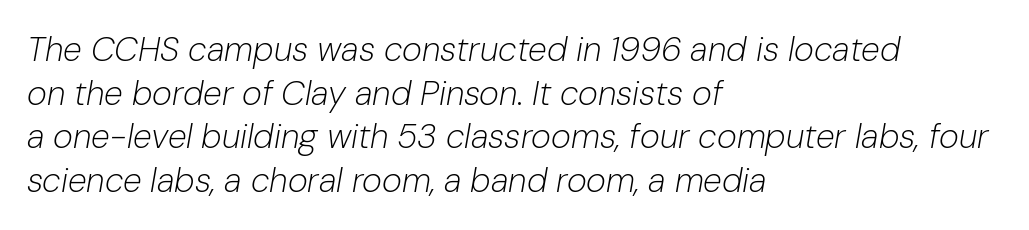
{"italic": "yes", "lean": "right", "slant_degrees": 10, "bold": "no", "weight": "light", "width": "normal", "stroke_contrast": "low", "x_height": "medium", "monospaced": "no", "underline": "no", "align": "left", "line_spacing": "normal", "line_spacing_ratio": 1.28, "letter_spacing": "normal", "letter_spacing_em": 0.0, "glyph_px": 34}
